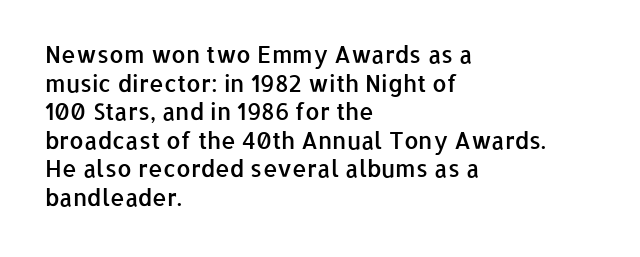
The passage shown is not underscored anywhere. On the weight axis this lands at semibold, roughly 600. Nothing unusual about the tracking: characters are spaced as the font intends. This is roman type, the default non-slanted kind. The paragraph has a hard left edge and a soft right edge.
